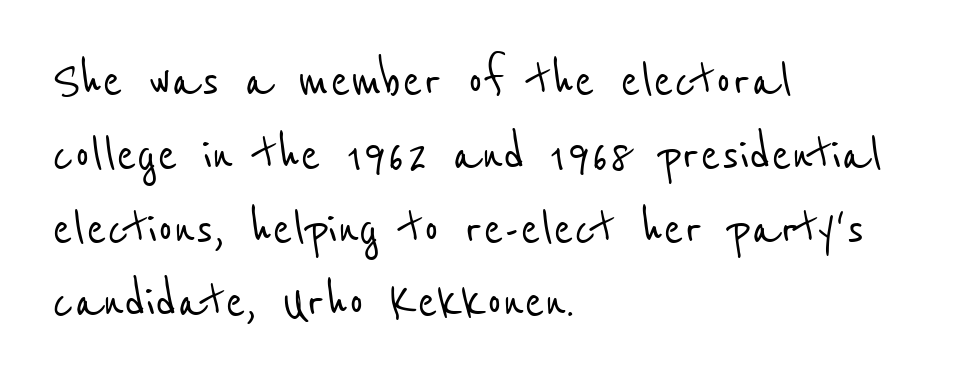
Casual observation: everything's shoved over to the left. This sample has the flowing, uneven cadence of proportional lettering. Decoration check: the copy has no underline. Here the glyphs are tracked normally, forming tight word shapes.
